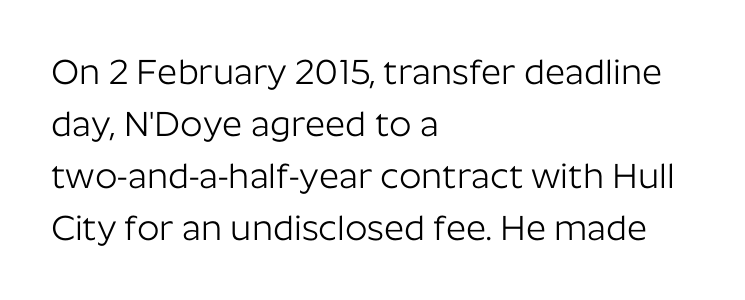
Q: Is the text bold? A: No.
Q: Is the text italic (slanted)? A: No, it is upright.
Q: Is the typeface a serif or a sans-serif typeface? A: Sans-serif.
Q: Is the text underlined? A: No.
Q: How is the paragraph aligned? A: Left-aligned.
Q: Is the spacing between letters normal or unusually wide? A: Normal.
Q: Is the spacing between lines tight, normal or loose? A: Normal.
Q: Width (condensed, normal, or wide)? A: Normal.
Q: Stroke contrast? A: Low.
Q: x-height? A: Medium.
Q: Monospaced? A: No.
